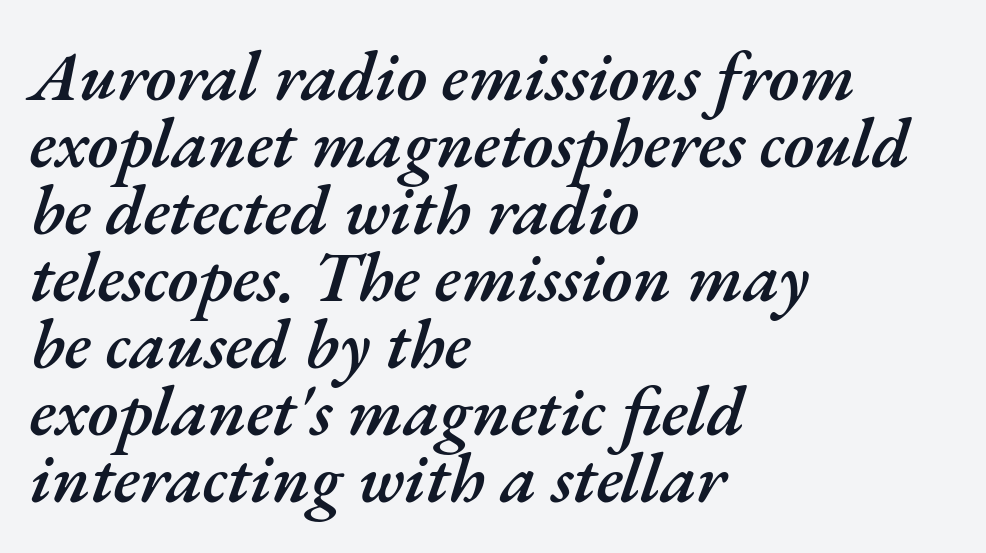
Q: Is the text bold? A: Semi-bold.
Q: Is the text italic (slanted)? A: Yes, it leans right by about 17 degrees.
Q: Is the text underlined? A: No.
Q: How is the paragraph aligned? A: Left-aligned.
Q: Is the spacing between letters normal or unusually wide? A: Normal.
Q: Is the spacing between lines tight, normal or loose? A: Tight.
Q: Width (condensed, normal, or wide)? A: Normal.
Q: Stroke contrast? A: Medium.
Q: x-height? A: Small.
Q: Monospaced? A: No.
